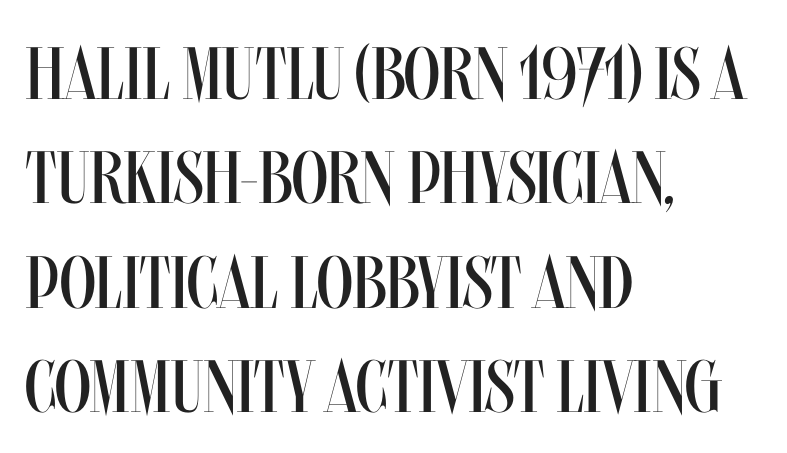
The image shows 74 px regular-weight, condensed type, upright; set left-aligned, normal line spacing (1.41x), normal letter spacing, not underlined; medium stroke contrast and a large x-height.
